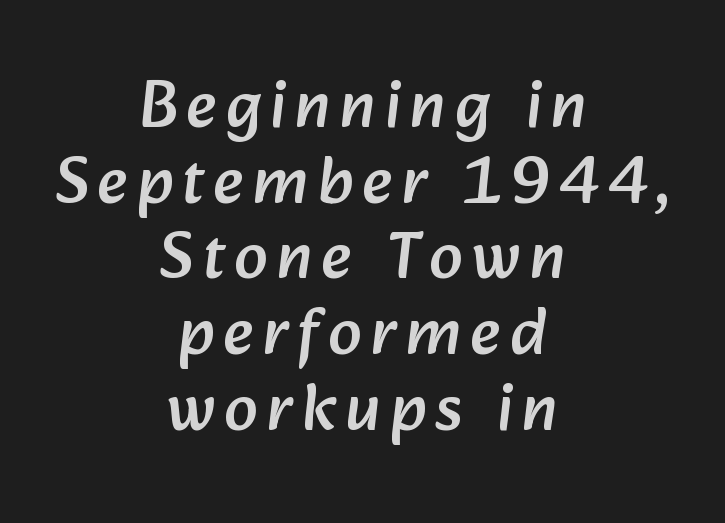
Q: Is the typeface a serif or a sans-serif typeface? A: Sans-serif.
Q: Is the text underlined? A: No.
Q: How is the paragraph aligned? A: Centered.
Q: Is the spacing between lines tight, normal or loose? A: Tight.
Q: Width (condensed, normal, or wide)? A: Normal.
Q: Stroke contrast? A: Low.
Q: x-height? A: Medium.
Q: Monospaced? A: No.
